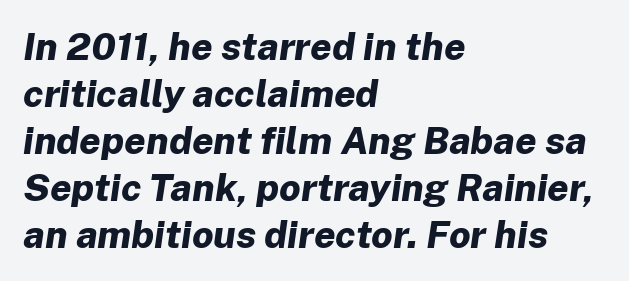
Q: Is the text bold? A: Yes.
Q: Is the text italic (slanted)? A: Yes, it leans right by about 8 degrees.
Q: Is the text underlined? A: No.
Q: How is the paragraph aligned? A: Left-aligned.
Q: Is the spacing between letters normal or unusually wide? A: Normal.
Q: Width (condensed, normal, or wide)? A: Normal.
Q: Stroke contrast? A: Low.
Q: x-height? A: Medium.
Q: Monospaced? A: No.
